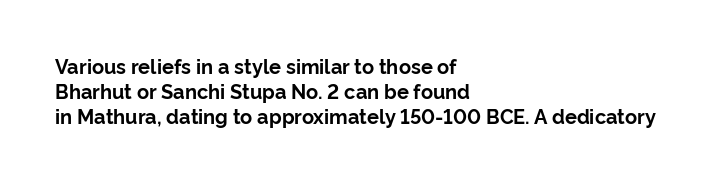
Line starts are locked; line ends wander. Tracking value appears to be zero — textbook default spacing. Style check: upright. Rule under the text: the space is simply empty. Heavy-handed strokes throughout: this text is bold.
